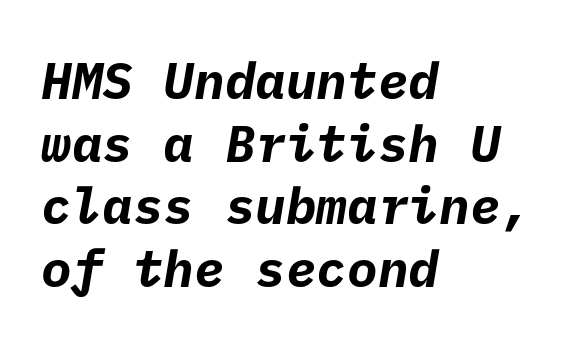
Q: Is the text bold? A: Yes.
Q: Is the typeface a serif or a sans-serif typeface? A: Sans-serif.
Q: Is the text underlined? A: No.
Q: How is the paragraph aligned? A: Left-aligned.
Q: Is the spacing between letters normal or unusually wide? A: Normal.
Q: Width (condensed, normal, or wide)? A: Normal.
Q: Stroke contrast? A: Low.
Q: x-height? A: Medium.
